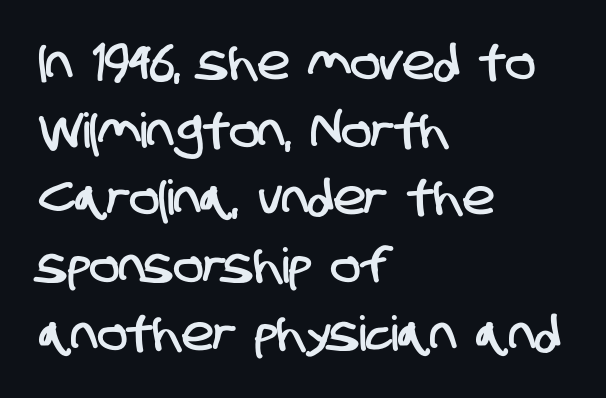
Letterform terminals end flat and unadorned throughout the passage. No extra tracking has been applied to these lines. The paragraph has a hard left edge and a soft right edge. Notice how descenders clear the ascenders below comfortably — that's standard leading.
